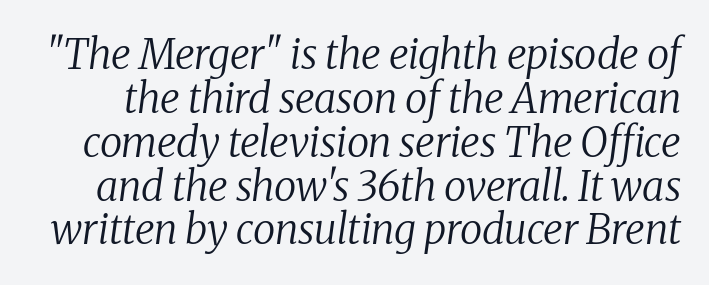
The image shows 41 px regular-weight serif type, italic (leaning right); set tight line spacing (1.07x), normal letter spacing, not underlined; medium stroke contrast and a medium x-height.
